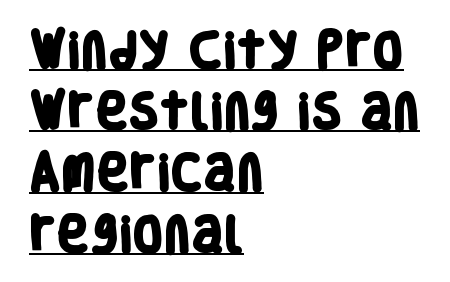
{"serif": "no", "bold": "yes", "weight": "heavy", "width": "condensed", "stroke_contrast": "low", "x_height": "large", "monospaced": "no", "underline": "yes", "align": "left", "line_spacing": "normal", "line_spacing_ratio": 1.53, "letter_spacing": "normal", "letter_spacing_em": 0.0, "glyph_px": 40}
